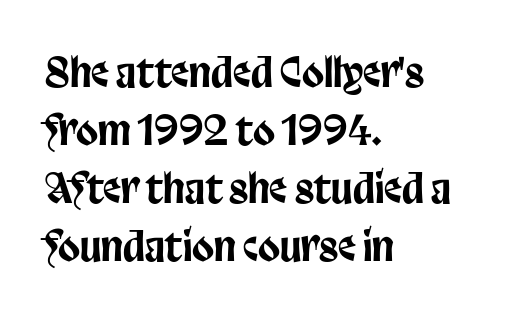
Short and long lines alike share a common starting point at left. You could not count columns in this text — the font is proportionally spaced. The rows are spaced the way most documents space them. Caption: standard tracking, unaltered.
